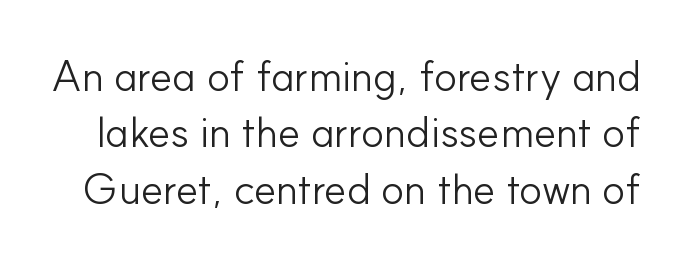
It's the straight-up-and-down kind of type. The gaps between neighbouring characters are ordinary and unremarkable. The block of text has a typical density, with ordinary space between rows. The passage shown is typed in a proportional face where columns would drift. Letterform terminals end flat and unadorned throughout the passage. The weight tops out at a normal text grade.
